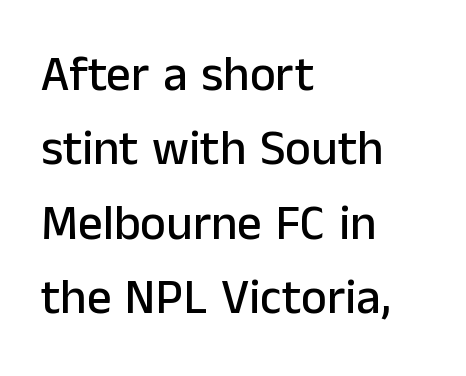
Is the letter spacing exaggerated? No — it looks like the ordinary default. The rendering uses natural spacing where letterforms have individual widths. Students, observe: this is what conventionally led text looks like. The type family on display is of the sans-serif kind. Which margin do the lines hug? The left one — the right edge is uneven. Italic? Not at all — the glyphs are vertical.
